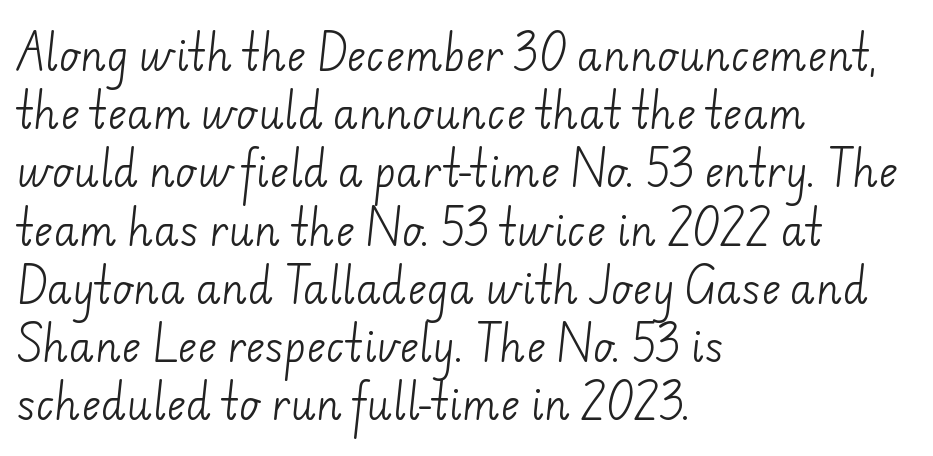
The vertical gap from one line to the next is medium. To sum up the face: it is a sans, with no serifs. Inter-character spacing is left at the font's built-in metrics. Think standard paragraph weight, or any step lighter than that.
